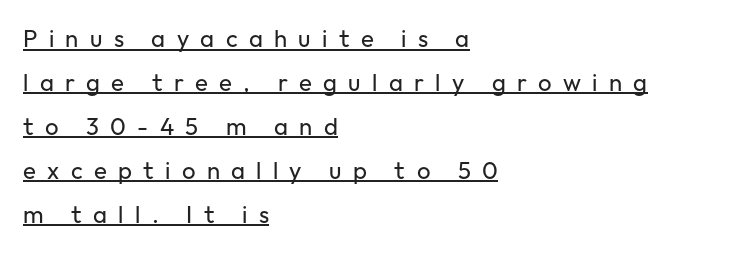
{"italic": "no", "bold": "no", "underline": "yes", "align": "left", "line_spacing_ratio": 1.83, "letter_spacing": "wide", "letter_spacing_em": 0.47, "glyph_px": 24}
